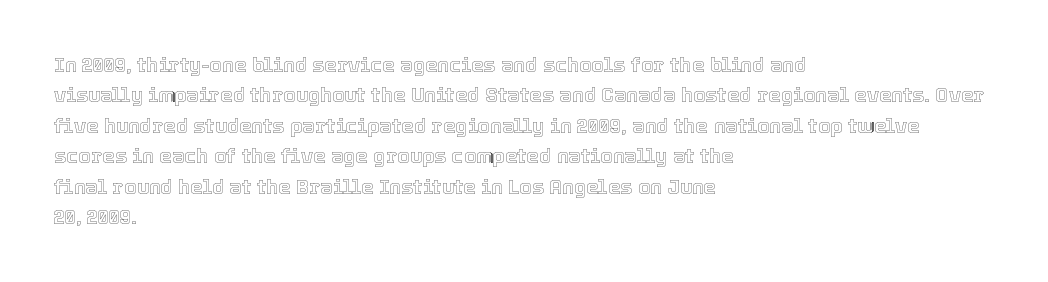
The image shows 20 px text type, upright; set left-aligned, normal line spacing (1.52x), normal letter spacing, not underlined.
